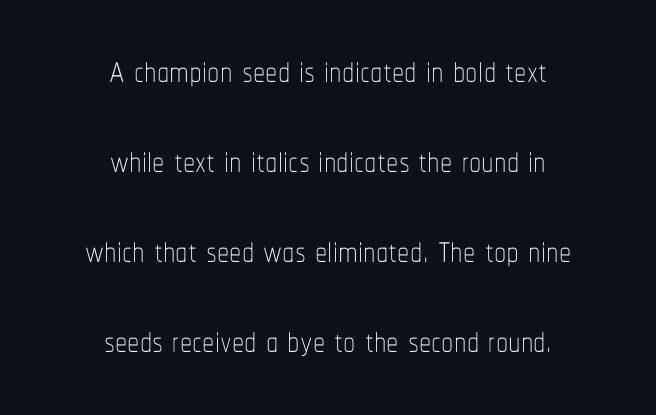
{"italic": "no", "bold": "no", "weight": "thin", "width": "condensed", "stroke_contrast": "low", "x_height": "medium", "monospaced": "no", "underline": "no", "align": "center", "line_spacing_ratio": 1.84, "letter_spacing": "normal", "letter_spacing_em": 0.0, "glyph_px": 49}
